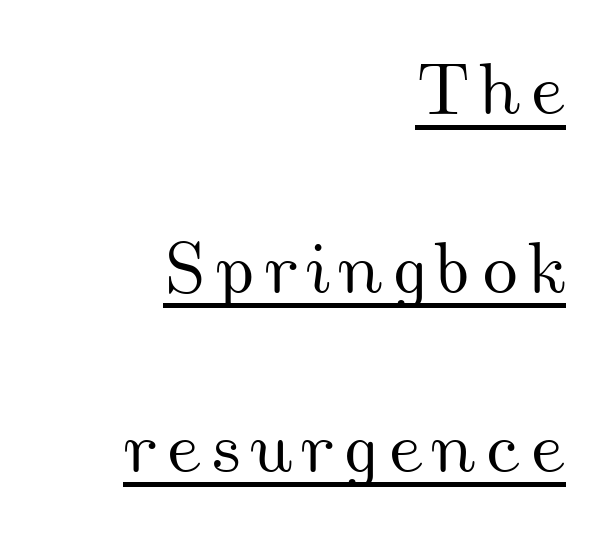
Q: Is the text underlined? A: Yes.
Q: How is the paragraph aligned? A: Right-aligned.
Q: Is the spacing between lines tight, normal or loose? A: Loose.
Q: Width (condensed, normal, or wide)? A: Wide.
Q: Stroke contrast? A: Medium.
Q: x-height? A: Small.
Q: Monospaced? A: No.
